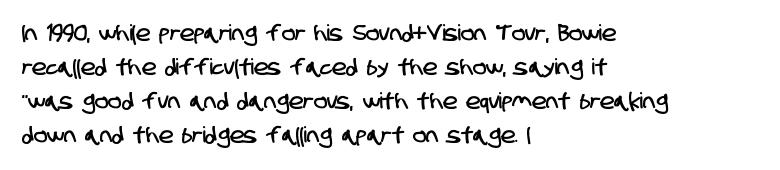
Reading down the column, the eye jumps a familiar distance to each next line. The area under the type is left untouched. All the whitespace from short lines collects on the right. The horizontal fit of the characters is conventional and even.
